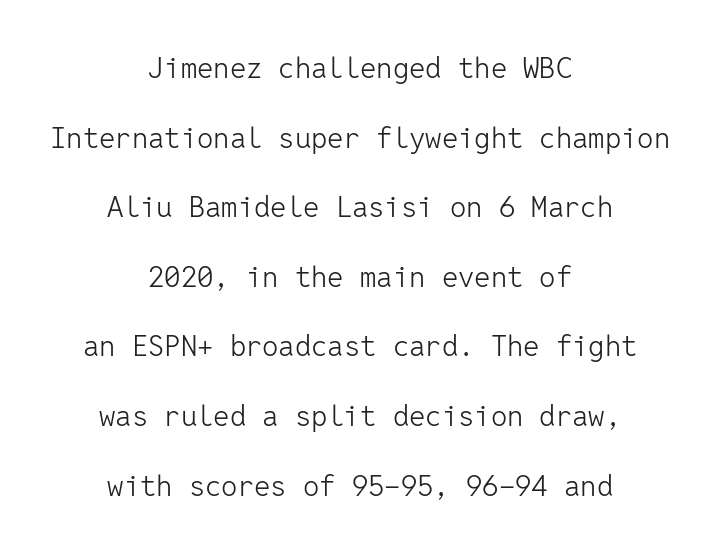
The image shows 29 px light sans-serif type, upright, monospaced; set centered, loose line spacing (2.4x), normal letter spacing, not underlined; low stroke contrast and a medium x-height.
